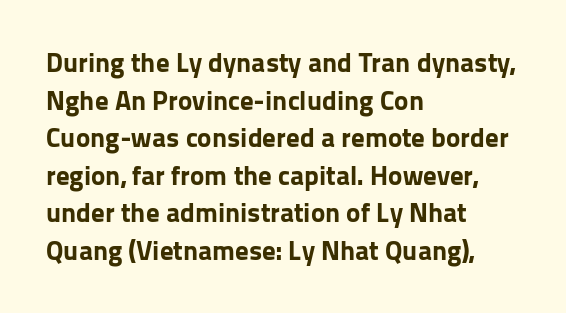
{"italic": "no", "bold": "yes", "underline": "no", "align": "left", "line_spacing": "normal", "line_spacing_ratio": 1.39, "letter_spacing": "normal", "letter_spacing_em": 0.0, "glyph_px": 27}
